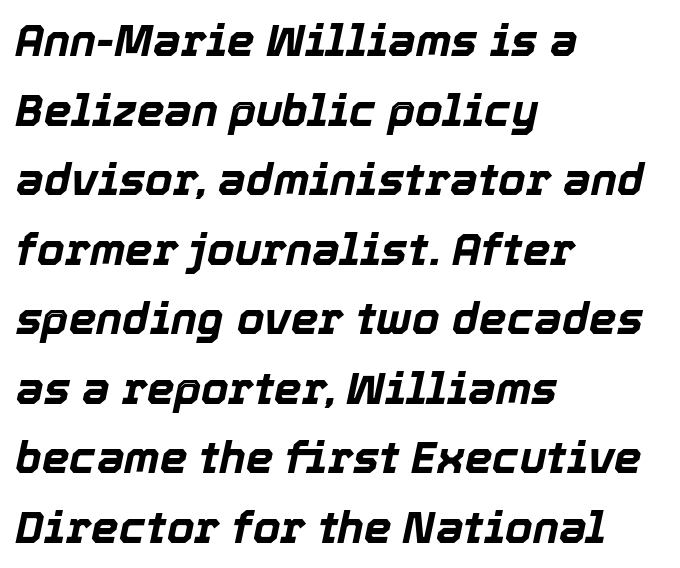
{"italic": "yes", "lean": "right", "slant_degrees": 12, "bold": "yes", "weight": "bold", "width": "normal", "x_height": "medium", "monospaced": "no", "underline": "no", "align": "left", "line_spacing": "normal", "line_spacing_ratio": 1.58, "letter_spacing": "normal", "letter_spacing_em": 0.0, "glyph_px": 44}
